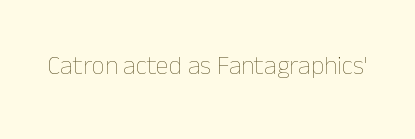
A roman cut, with each character standing at attention. Decoration check: the copy has no underline. The gaps between neighbouring characters are ordinary and unremarkable. Bold? No — there's no thickening of the strokes.
